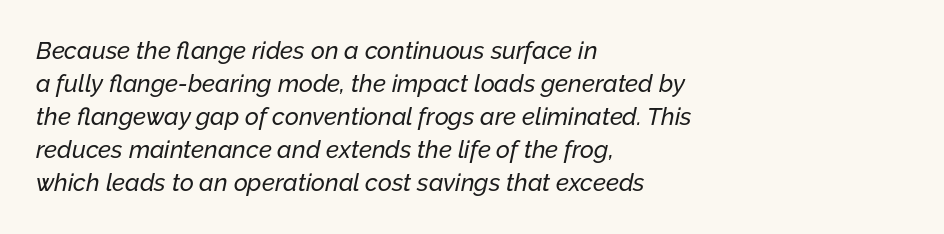
The image shows 24 px text type, italic (leaning right); set left-aligned, normal line spacing (1.38x), normal letter spacing, not underlined.
